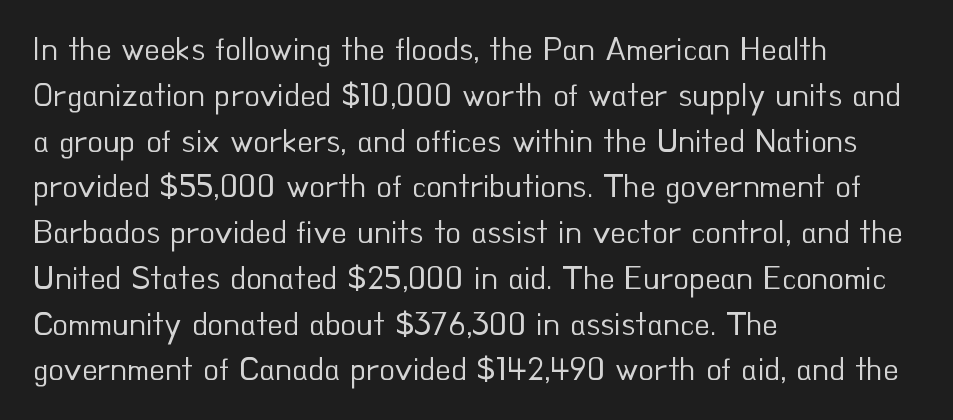
{"serif": "no", "italic": "no", "bold": "no", "weight": "regular", "width": "normal", "stroke_contrast": "low", "x_height": "small", "monospaced": "no", "underline": "no", "align": "left", "line_spacing": "normal", "line_spacing_ratio": 1.43, "letter_spacing": "normal", "letter_spacing_em": 0.0, "glyph_px": 32}
